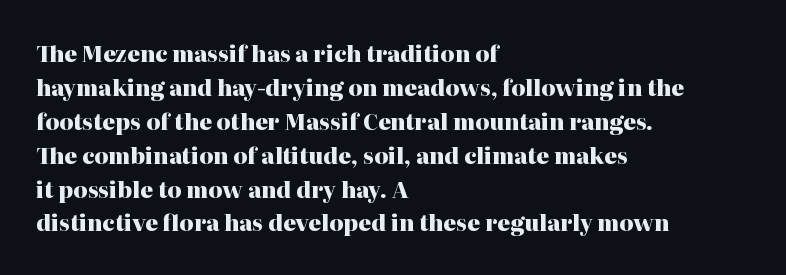
Q: Is the text bold? A: Yes.
Q: Is the text italic (slanted)? A: No, it is upright.
Q: Is the text underlined? A: No.
Q: How is the paragraph aligned? A: Left-aligned.
Q: Is the spacing between letters normal or unusually wide? A: Normal.
Q: Is the spacing between lines tight, normal or loose? A: Normal.
